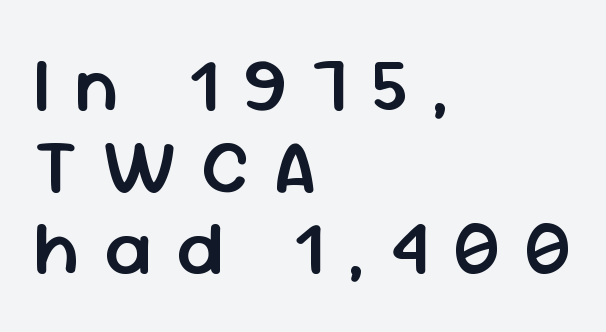
{"serif": "no", "italic": "no", "bold": "semi", "weight": "semibold", "width": "normal", "stroke_contrast": "low", "x_height": "medium", "monospaced": "no", "underline": "no", "align": "left", "line_spacing": "tight", "line_spacing_ratio": 1.06, "letter_spacing": "wide", "letter_spacing_em": 0.32, "glyph_px": 77}
